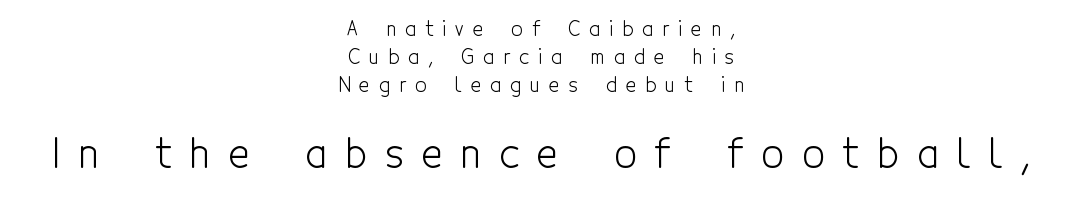
{"serif": "no", "italic": "no", "bold": "no", "weight": "light", "width": "condensed", "x_height": "medium", "monospaced": "no", "underline": "no", "align": "center", "line_spacing": "normal", "line_spacing_ratio": 1.41, "letter_spacing": "wide", "letter_spacing_em": 0.45, "larger_block": "second", "size_ratio": 2.0, "glyph_px": 40}
